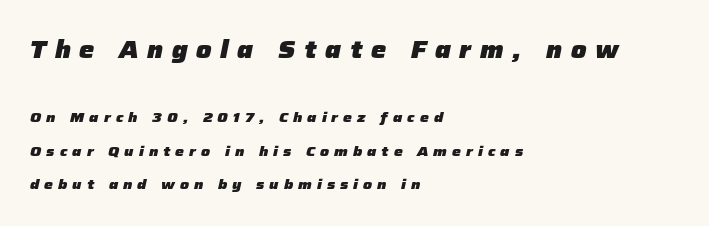
The axis of the letterforms is tilted away from vertical. Successive baselines arrive slowly, with a big drop between each. The foot of each line stays bare and open. Caption: multi-line text, flush left, ragged right. Glyph-to-glyph distance is far greater than everyday printed text.
